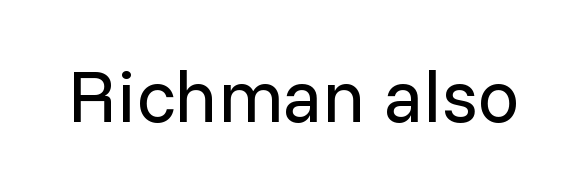
{"serif": "no", "italic": "no", "bold": "no", "weight": "regular", "width": "normal", "stroke_contrast": "low", "x_height": "medium", "monospaced": "no", "underline": "no", "letter_spacing": "normal", "letter_spacing_em": 0.0, "glyph_px": 75}
